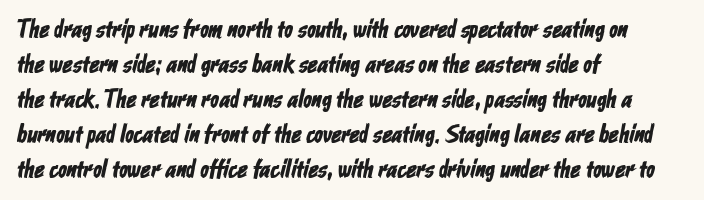
{"underline": "no", "align": "left", "line_spacing": "normal", "line_spacing_ratio": 1.4, "letter_spacing": "normal", "letter_spacing_em": 0.0, "glyph_px": 25}
